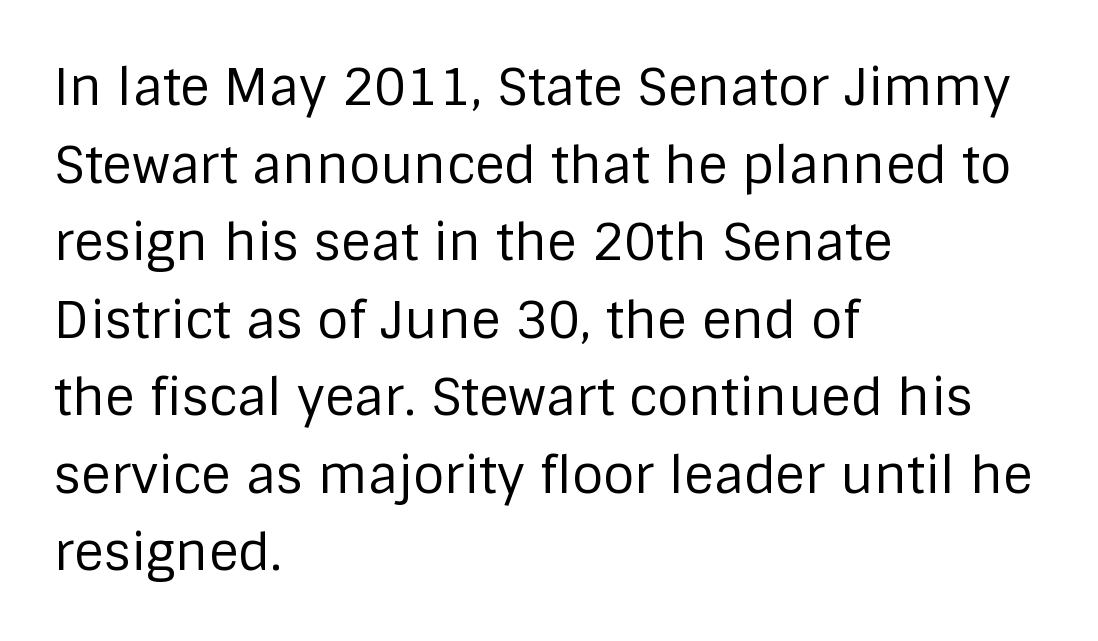
If you drew a line through each stem, it would be perfectly vertical. Summary of vertical rhythm: regular, with standard interline spacing. Rule under the text: the space is simply empty. Compared with typical body copy, the letter spacing here is the same. This rendering uses left alignment, leaving the right contour irregular. The letters look calm and open, with moderate or lighter stems.
